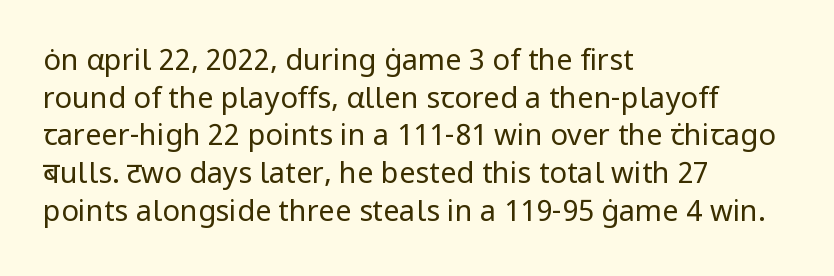
{"serif": "no", "italic": "no", "bold": "no", "weight": "regular", "width": "normal", "stroke_contrast": "low", "x_height": "medium", "monospaced": "no", "underline": "no", "align": "left", "line_spacing": "normal", "line_spacing_ratio": 1.3, "letter_spacing": "normal", "letter_spacing_em": 0.0, "glyph_px": 29}
